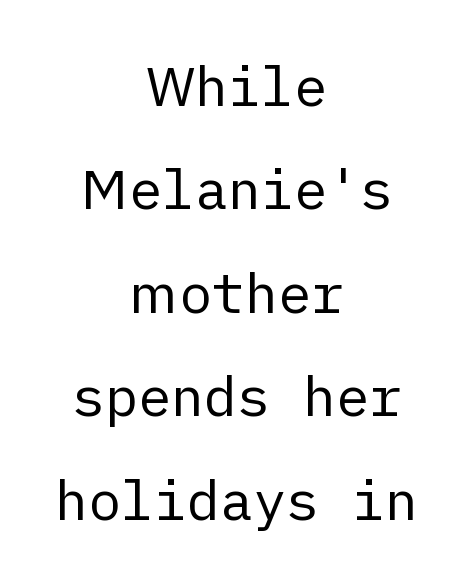
{"serif": "no", "italic": "no", "bold": "no", "weight": "regular", "width": "normal", "stroke_contrast": "low", "x_height": "medium", "underline": "no", "align": "center", "line_spacing_ratio": 1.88, "letter_spacing": "normal", "letter_spacing_em": 0.0, "glyph_px": 55}
